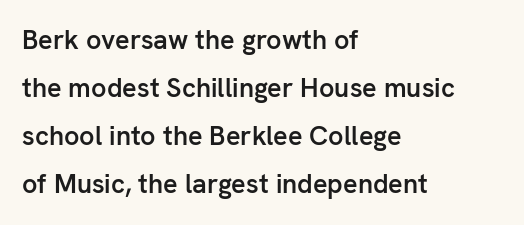
The lines in this sample share a left origin and differ only in where they stop. Spacing between characters is what you'd get straight out of the box. Lines of text with bare space underneath. Do the letters lean? They stand straight. The glyphs have the mass of a demibold cut, below bold.
